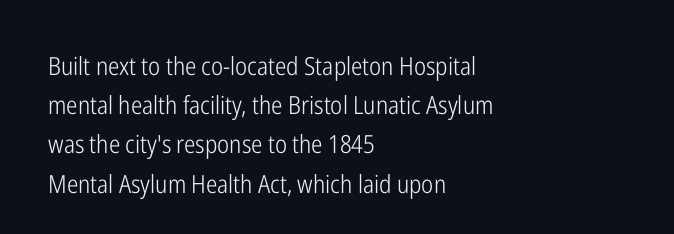
Is this a heavy cut? Hardly; it is regular or lighter. In CSS terms this would be text-align: left. Words appear dense and cohesive because spacing is normal. The gap between lines stays unmarked. Reading down the column, the eye jumps a familiar distance to each next line. This is roman type, the default non-slanted kind.
